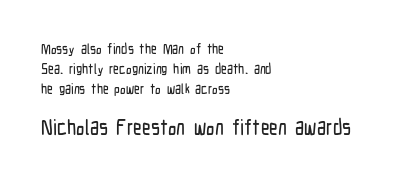
This rendering leaves character spacing at its baseline value. These lines are set flush left with a ragged right edge. A student would notice the bottom passage is typeset larger than what precedes it. Descenders are the only things crossing below the line.
